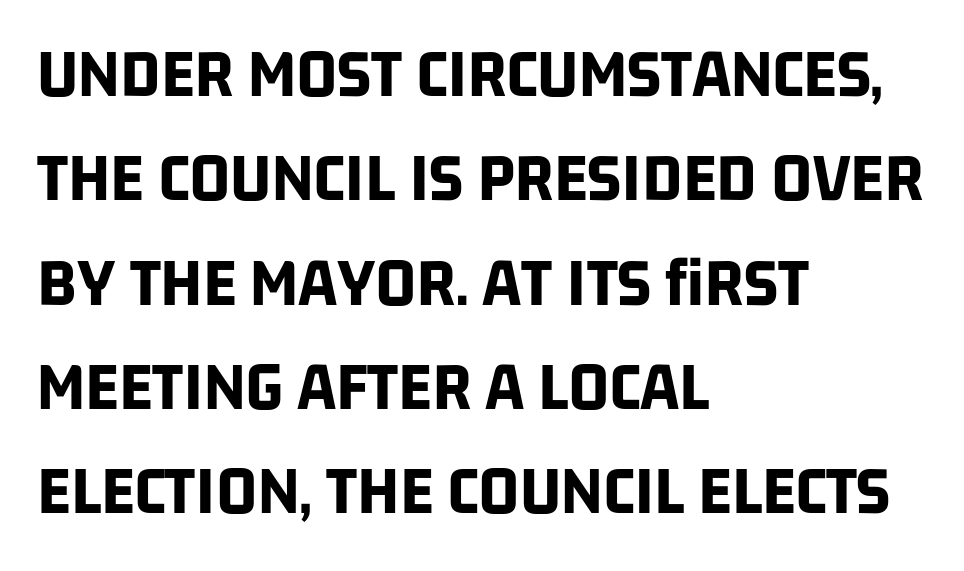
The image shows 71 px bold, condensed sans-serif type; set left-aligned, normal line spacing (1.47x), normal letter spacing, not underlined; low stroke contrast and a large x-height.
